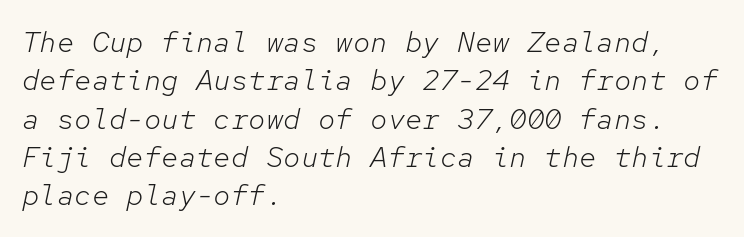
{"italic": "yes", "lean": "right", "slant_degrees": 12, "bold": "no", "weight": "light", "width": "normal", "stroke_contrast": "low", "x_height": "medium", "monospaced": "yes", "underline": "no", "align": "left", "line_spacing": "normal", "line_spacing_ratio": 1.32, "letter_spacing": "normal", "letter_spacing_em": 0.0, "glyph_px": 29}
